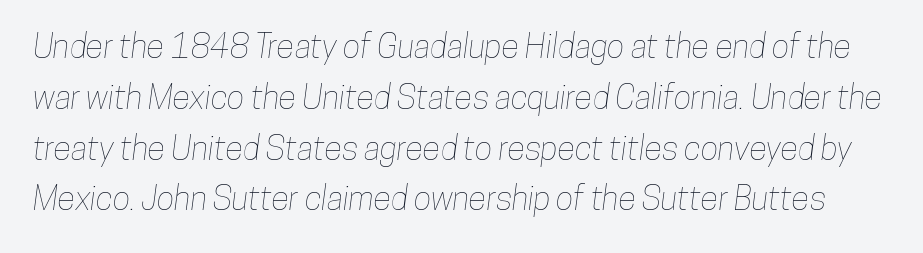
Q: Is the text underlined? A: No.
Q: Is the spacing between letters normal or unusually wide? A: Normal.
Q: Is the spacing between lines tight, normal or loose? A: Normal.
Q: Width (condensed, normal, or wide)? A: Condensed.
Q: Stroke contrast? A: Low.
Q: x-height? A: Medium.
Q: Monospaced? A: No.
